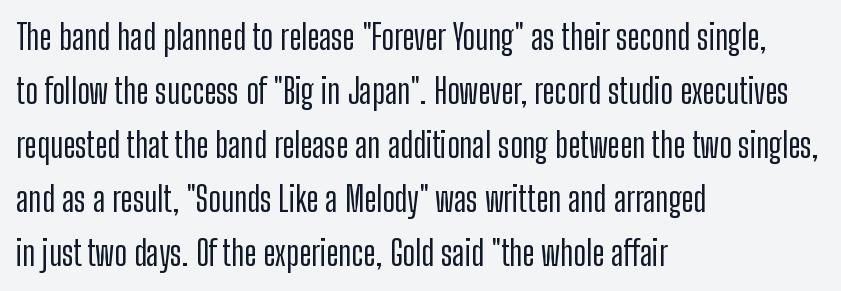
A roman cut, with each character standing at attention. The block of text has a typical density, with ordinary space between rows. The text was rendered using a sans face with plain stroke endings. The rag falls on the right side of this text block.
